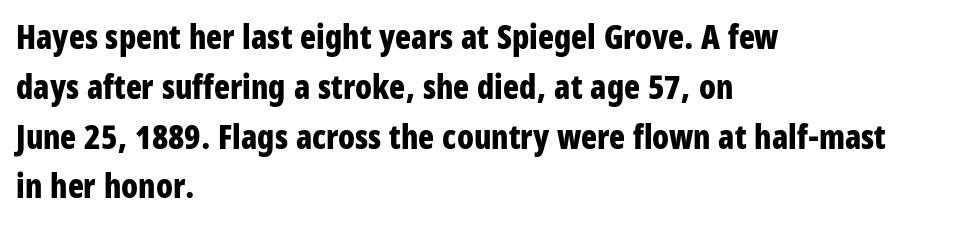
The image shows 33 px bold, condensed sans-serif type, upright; set left-aligned, normal line spacing (1.51x), normal letter spacing, not underlined; low stroke contrast and a large x-height.
